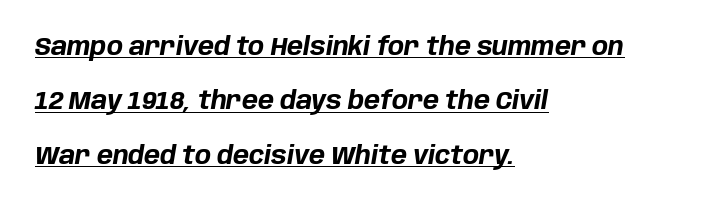
Q: Is the text bold? A: Yes.
Q: Is the text italic (slanted)? A: Yes, it leans right by about 10 degrees.
Q: Is the text underlined? A: Yes.
Q: How is the paragraph aligned? A: Left-aligned.
Q: Is the spacing between letters normal or unusually wide? A: Normal.
Q: Is the spacing between lines tight, normal or loose? A: Loose.
